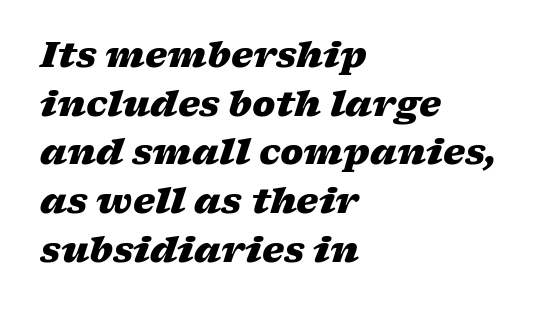
These lines sit exactly where default settings would place them. Compared with a centered layout, this one pins lines to the left instead. These lines were composed using italics. Is this a fixed-width face? No — the glyphs have proportional, varying widths. Weight: bold. The baseline area is clear.
